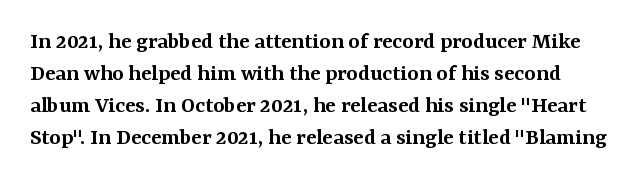
Q: Is the text bold? A: Semi-bold.
Q: Is the text italic (slanted)? A: No, it is upright.
Q: Is the text underlined? A: No.
Q: Is the spacing between letters normal or unusually wide? A: Normal.
Q: Is the spacing between lines tight, normal or loose? A: Normal.
